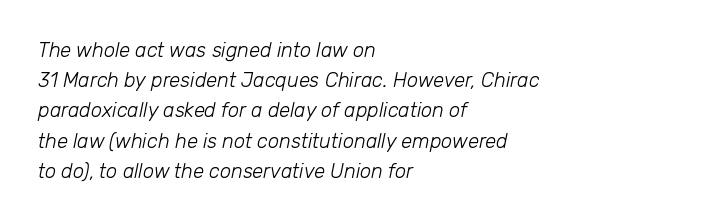
{"italic": "yes", "lean": "right", "slant_degrees": 12, "bold": "no", "underline": "no", "align": "left", "line_spacing": "normal", "line_spacing_ratio": 1.51, "letter_spacing": "normal", "letter_spacing_em": 0.0, "glyph_px": 20}
